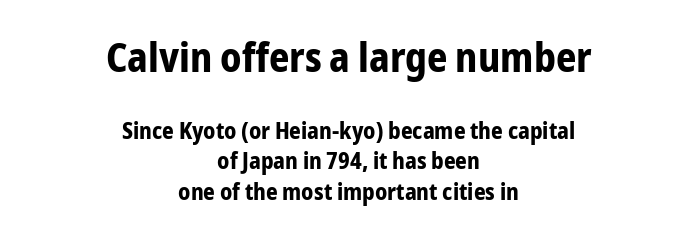
The image shows 40 px bold, condensed sans-serif type, upright; set centered, normal line spacing (1.32x), normal letter spacing, not underlined; the first (top) block is 1.74x larger; low stroke contrast and a medium x-height.
